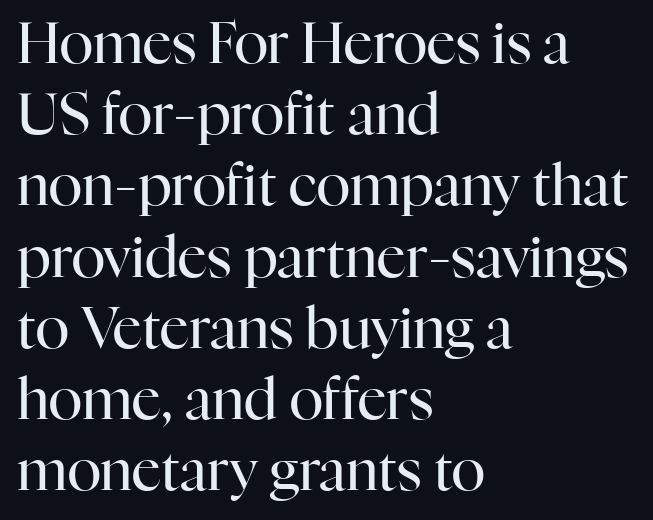
Q: Is the text bold? A: No.
Q: Is the text italic (slanted)? A: No, it is upright.
Q: Is the typeface a serif or a sans-serif typeface? A: Serif.
Q: Is the text underlined? A: No.
Q: How is the paragraph aligned? A: Left-aligned.
Q: Is the spacing between letters normal or unusually wide? A: Normal.
Q: Is the spacing between lines tight, normal or loose? A: Normal.
Q: Width (condensed, normal, or wide)? A: Normal.
Q: Stroke contrast? A: High.
Q: x-height? A: Medium.
Q: Monospaced? A: No.
